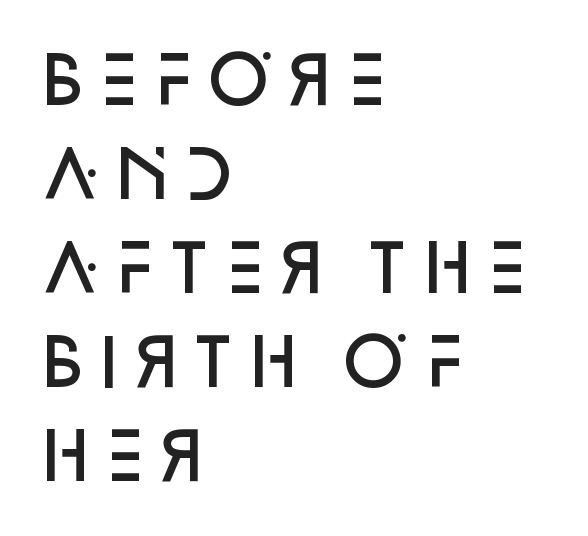
The gap between lines stays unmarked. Does the leading feel generous? No, just average. Posture: straight, roman, zero tilt. Visually the block forms a straight wall on the left and a jagged coastline on the right. Spacing verdict: proportional, widths tailored to each character.
